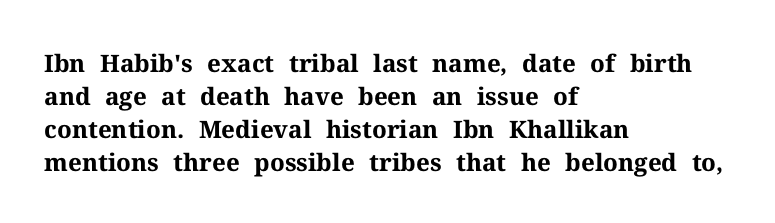
{"italic": "no", "bold": "yes", "underline": "no", "align": "left", "line_spacing": "normal", "line_spacing_ratio": 1.38, "letter_spacing": "normal", "letter_spacing_em": 0.0, "glyph_px": 24}
